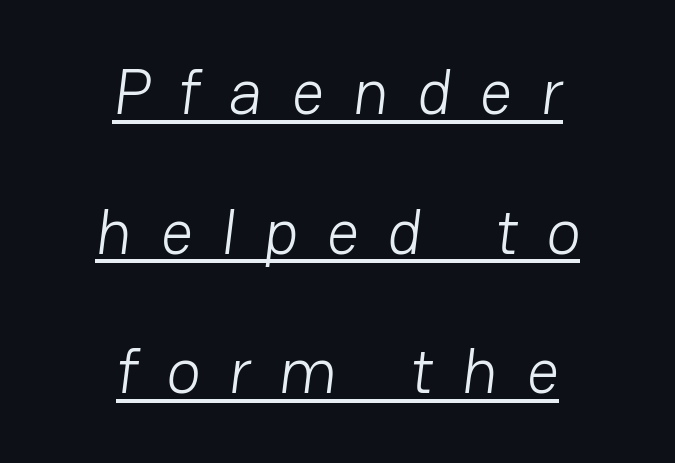
{"serif": "no", "bold": "no", "weight": "light", "width": "normal", "stroke_contrast": "low", "x_height": "medium", "monospaced": "no", "underline": "yes", "align": "center", "line_spacing": "loose", "line_spacing_ratio": 2.18, "letter_spacing": "wide", "letter_spacing_em": 0.44, "glyph_px": 64}
